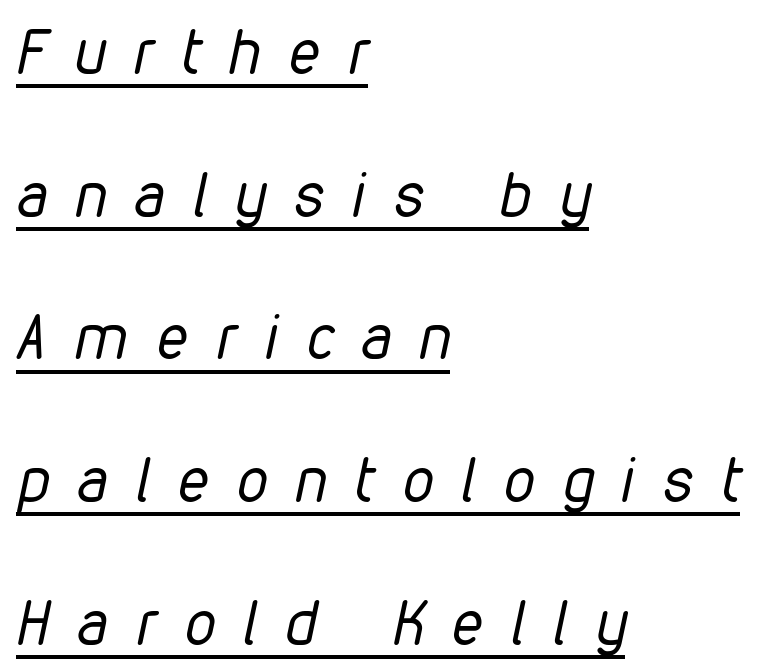
Q: Is the text bold? A: No.
Q: Is the text italic (slanted)? A: Yes, it leans right by about 12 degrees.
Q: Is the text underlined? A: Yes.
Q: How is the paragraph aligned? A: Left-aligned.
Q: Is the spacing between letters normal or unusually wide? A: Unusually wide.
Q: Is the spacing between lines tight, normal or loose? A: Loose.
Q: Width (condensed, normal, or wide)? A: Condensed.
Q: Stroke contrast? A: Low.
Q: x-height? A: Medium.
Q: Monospaced? A: No.
